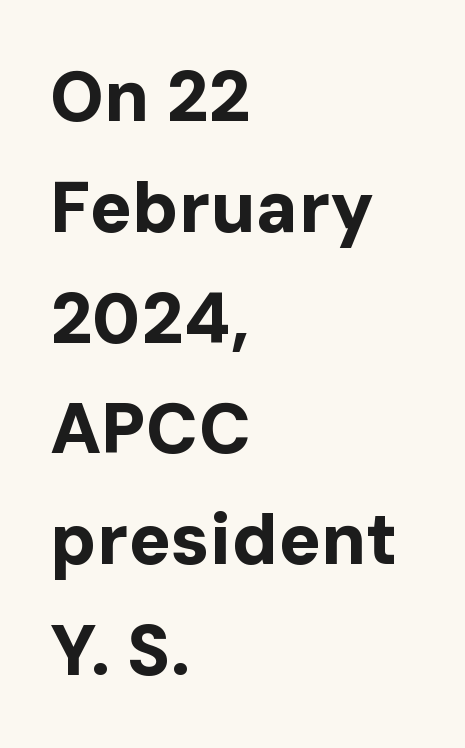
The image shows 71 px bold sans-serif type, upright; set left-aligned, normal line spacing (1.56x), normal letter spacing, not underlined; low stroke contrast and a medium x-height.
